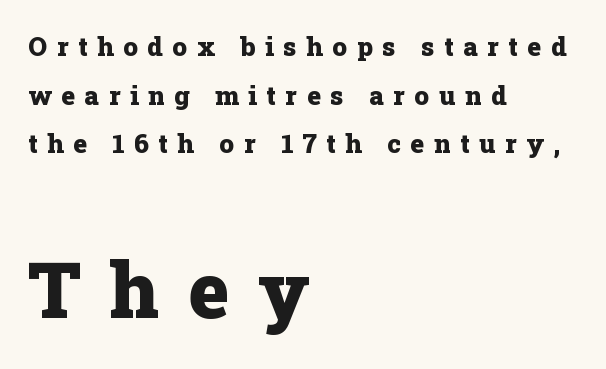
{"serif": "yes", "italic": "no", "bold": "yes", "weight": "heavy", "width": "normal", "stroke_contrast": "low", "x_height": "medium", "monospaced": "no", "underline": "no", "align": "left", "line_spacing_ratio": 1.87, "letter_spacing": "wide", "letter_spacing_em": 0.37, "larger_block": "second", "size_ratio": 3.0, "glyph_px": 78}
